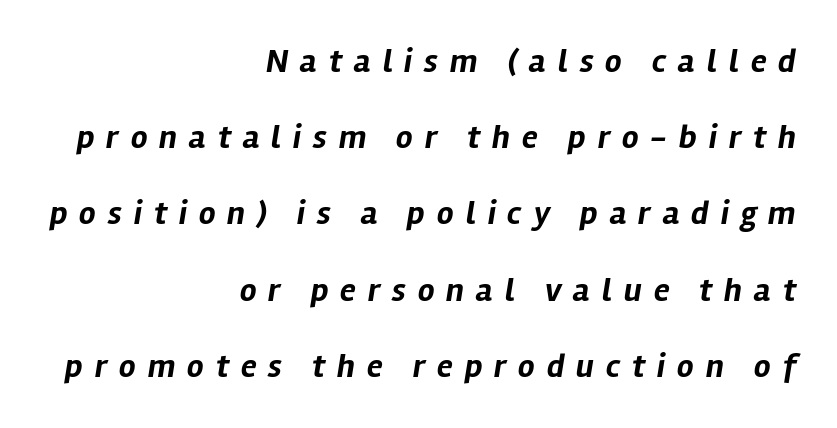
The image shows 33 px bold type, italic (leaning right); set right-aligned, loose line spacing (2.31x), unusually wide letter spacing (+0.36 em), not underlined; low stroke contrast and a medium x-height.
